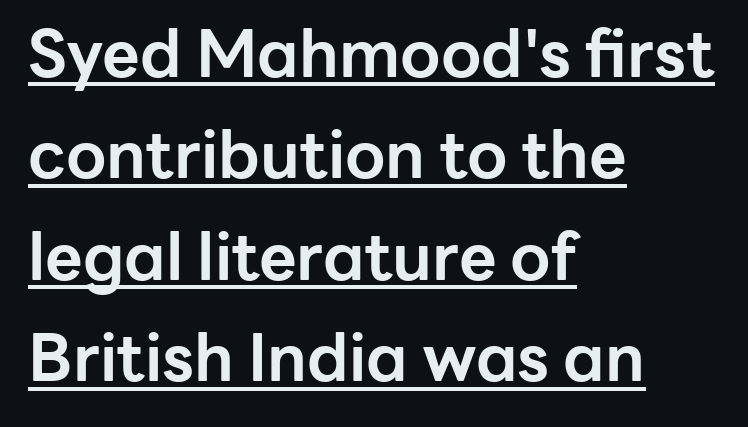
Heavy, bold letterforms. Line starts are locked; line ends wander. In terms of letterform style, serifs are entirely absent. Does a line run under the words? Yes, clearly. It's the straight-up-and-down kind of type.
